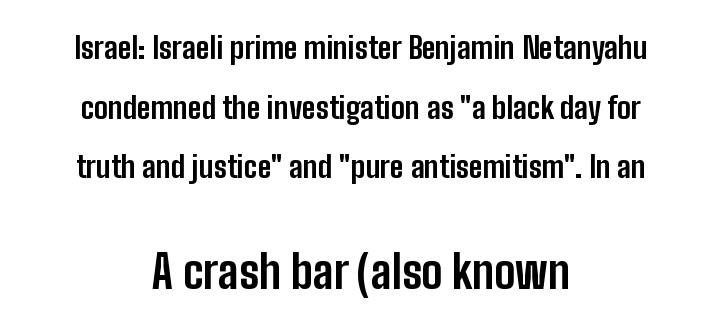
The image shows 45 px bold, condensed sans-serif type, upright; set centered, loose line spacing (1.99x), normal letter spacing, not underlined; the second (bottom) block is 1.5x larger; low stroke contrast and a medium x-height.
